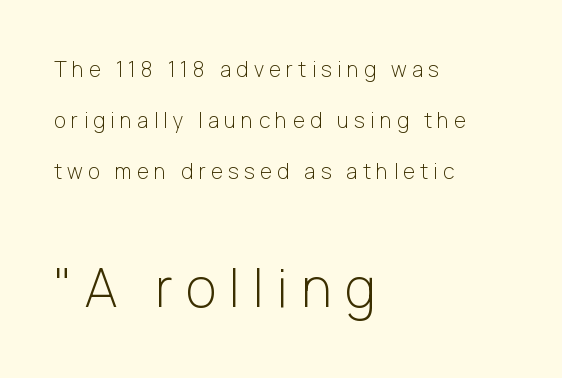
Q: Is the text bold? A: No.
Q: Is the text italic (slanted)? A: No, it is upright.
Q: Is the typeface a serif or a sans-serif typeface? A: Sans-serif.
Q: Is the text underlined? A: No.
Q: How is the paragraph aligned? A: Left-aligned.
Q: Is the spacing between letters normal or unusually wide? A: Unusually wide.
Q: Is the spacing between lines tight, normal or loose? A: Loose.
Q: Which block of text is set in a larger size, the first (top) or the second (bottom)? A: The second (bottom) one.
Q: Width (condensed, normal, or wide)? A: Normal.
Q: Stroke contrast? A: Low.
Q: x-height? A: Medium.
Q: Monospaced? A: No.
